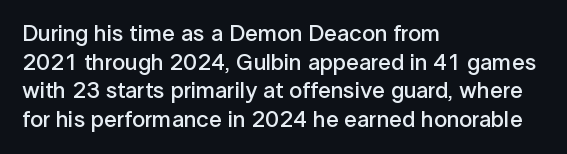
Q: Is the text bold? A: Semi-bold.
Q: Is the text italic (slanted)? A: No, it is upright.
Q: Is the text underlined? A: No.
Q: How is the paragraph aligned? A: Left-aligned.
Q: Is the spacing between letters normal or unusually wide? A: Normal.
